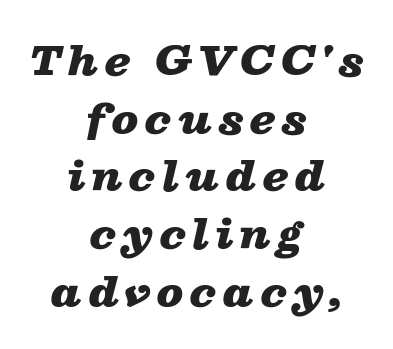
The image shows 39 px heavy, wide type, italic (leaning right); set centered, normal line spacing (1.48x), not underlined; low stroke contrast and a medium x-height.
